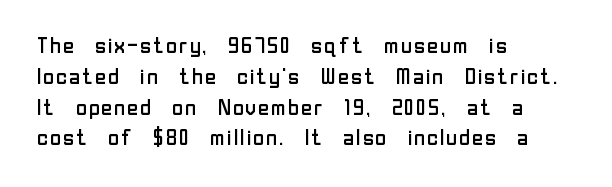
Summary of vertical rhythm: regular, with standard interline spacing. Short note: letters normally spaced. The font's upright variant was chosen for this text. Casual observation: everything's shoved over to the left.
